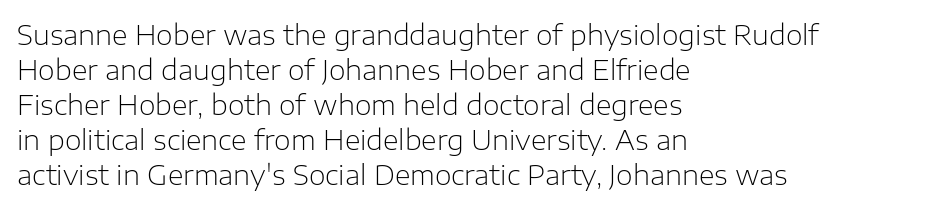
Q: Is the text bold? A: No.
Q: Is the text italic (slanted)? A: No, it is upright.
Q: Is the text underlined? A: No.
Q: How is the paragraph aligned? A: Left-aligned.
Q: Is the spacing between letters normal or unusually wide? A: Normal.
Q: Is the spacing between lines tight, normal or loose? A: Normal.
